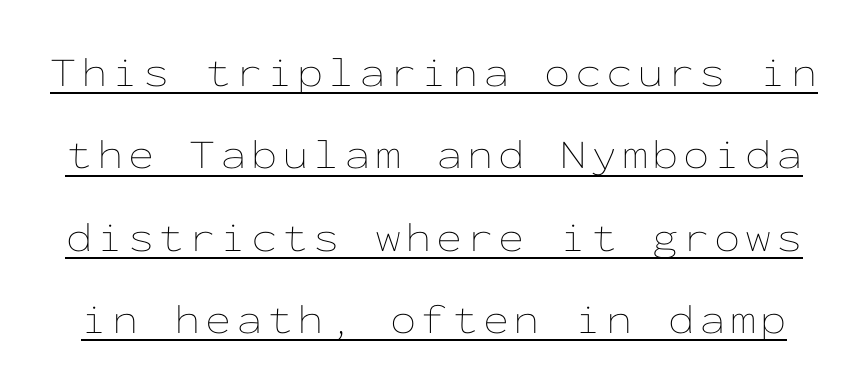
The image shows 42 px thin, wide type, upright, monospaced; set loose line spacing (1.96x), underlined; low stroke contrast and a medium x-height.
